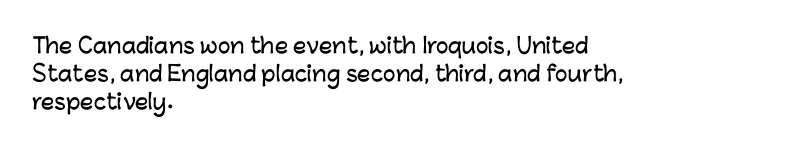
If you measured baseline to baseline, you'd find a middling distance. Descenders are the only things crossing below the line. The lines in this sample share a left origin and differ only in where they stop. Letter spacing: default. Quick note: not italic, upright.
